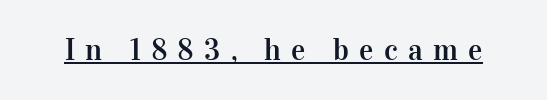
Like a heading marked for emphasis, these lines bear an underscore. A roman cut, with each character standing at attention. Spacing between characters has been opened up far beyond the box default. This is serif lettering, the kind often seen in printed books. This sample has the flowing, uneven cadence of proportional lettering.
